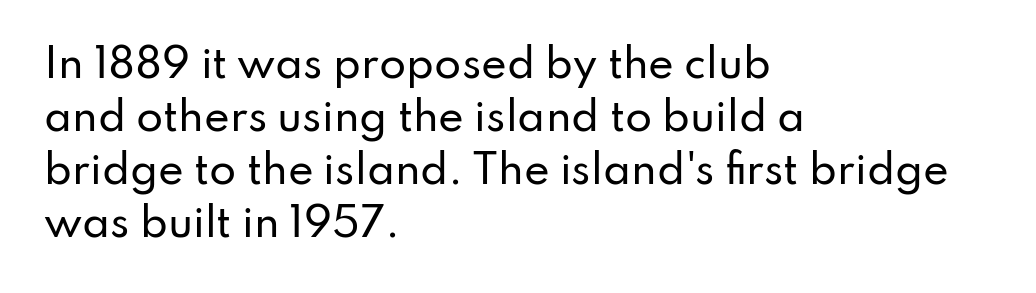
{"serif": "no", "italic": "no", "width": "normal", "stroke_contrast": "low", "x_height": "small", "monospaced": "no", "underline": "no", "align": "left", "line_spacing": "normal", "line_spacing_ratio": 1.36, "letter_spacing": "normal", "letter_spacing_em": 0.0, "glyph_px": 39}
